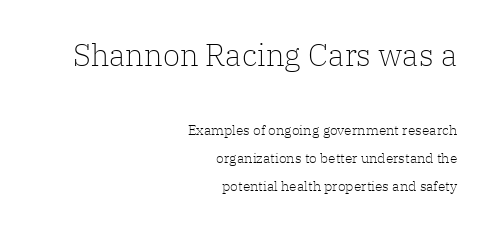
Serif or sans? Serif — the stroke terminals have little feet. You could fit nearly another row in the gap between these rows. The typography opts for an upright posture over an oblique one. No chunkiness to these letters — they're not bold.
